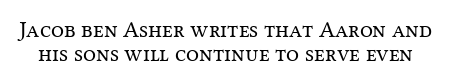
Q: Is the text bold? A: No.
Q: Is the text italic (slanted)? A: No, it is upright.
Q: Is the text underlined? A: No.
Q: Is the spacing between letters normal or unusually wide? A: Normal.
Q: Is the spacing between lines tight, normal or loose? A: Tight.
